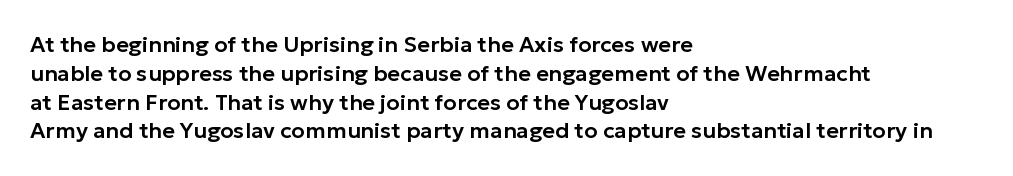
Q: Is the text italic (slanted)? A: No, it is upright.
Q: Is the text underlined? A: No.
Q: How is the paragraph aligned? A: Left-aligned.
Q: Is the spacing between letters normal or unusually wide? A: Normal.
Q: Is the spacing between lines tight, normal or loose? A: Normal.
